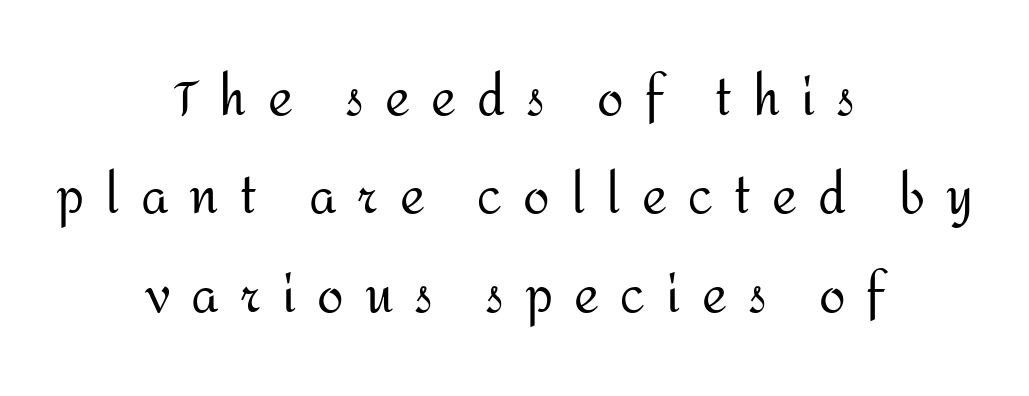
The image shows 48 px regular-weight sans-serif type, upright; set centered, loose line spacing (2.05x), unusually wide letter spacing (+0.44 em), not underlined; medium stroke contrast and a medium x-height.
